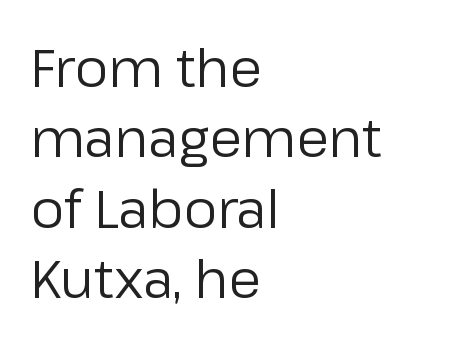
The image shows 53 px regular-weight sans-serif type, upright; set left-aligned, normal line spacing (1.33x), normal letter spacing, not underlined; low stroke contrast and a medium x-height.
